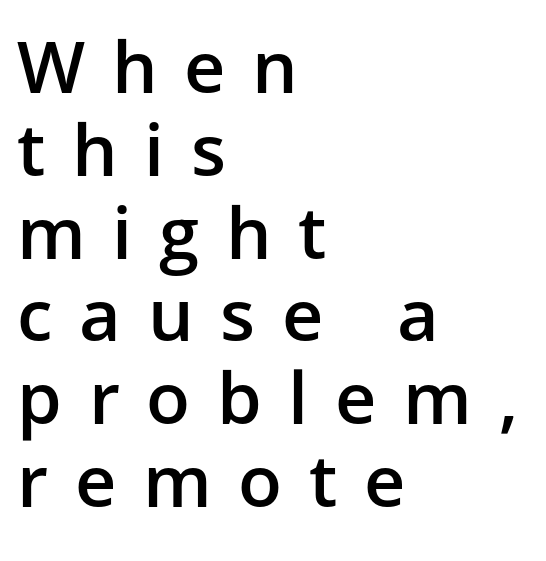
Q: Is the text bold? A: Semi-bold.
Q: Is the text italic (slanted)? A: No, it is upright.
Q: Is the typeface a serif or a sans-serif typeface? A: Sans-serif.
Q: Is the text underlined? A: No.
Q: How is the paragraph aligned? A: Left-aligned.
Q: Is the spacing between letters normal or unusually wide? A: Unusually wide.
Q: Is the spacing between lines tight, normal or loose? A: Tight.
Q: Width (condensed, normal, or wide)? A: Normal.
Q: Stroke contrast? A: Low.
Q: x-height? A: Medium.
Q: Monospaced? A: No.
